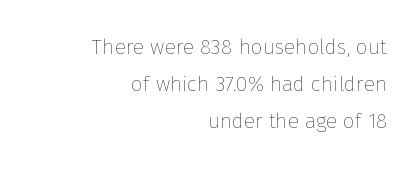
{"italic": "no", "bold": "no", "underline": "no", "align": "right", "line_spacing_ratio": 1.77, "letter_spacing": "normal", "letter_spacing_em": 0.0, "glyph_px": 21}
